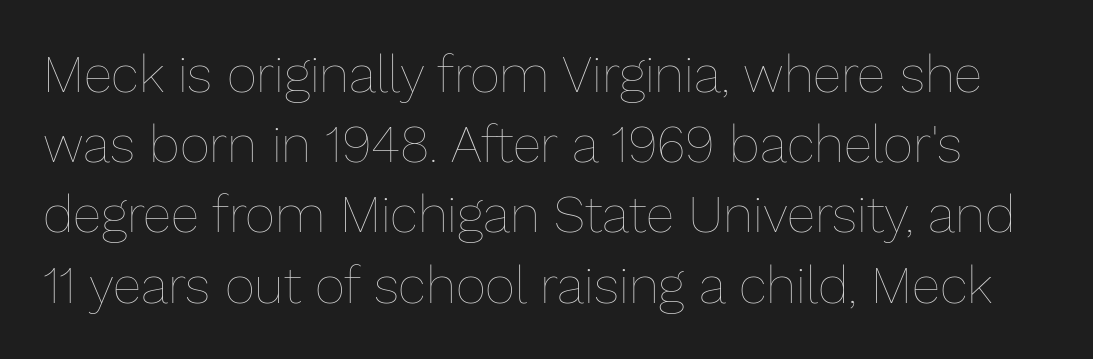
Q: Is the text bold? A: No.
Q: Is the text italic (slanted)? A: No, it is upright.
Q: Is the text underlined? A: No.
Q: Is the spacing between letters normal or unusually wide? A: Normal.
Q: Is the spacing between lines tight, normal or loose? A: Normal.
Q: Width (condensed, normal, or wide)? A: Normal.
Q: Stroke contrast? A: Low.
Q: x-height? A: Medium.
Q: Monospaced? A: No.
